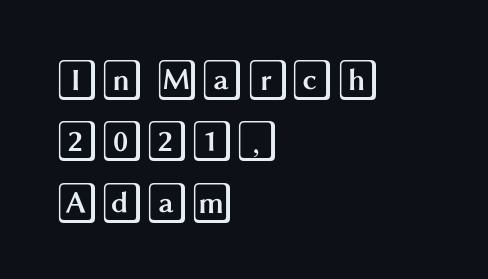
Q: Is the text italic (slanted)? A: No, it is upright.
Q: Is the text underlined? A: No.
Q: How is the paragraph aligned? A: Left-aligned.
Q: Is the spacing between letters normal or unusually wide? A: Normal.
Q: Is the spacing between lines tight, normal or loose? A: Normal.
Q: Width (condensed, normal, or wide)? A: Wide.
Q: x-height? A: Large.
